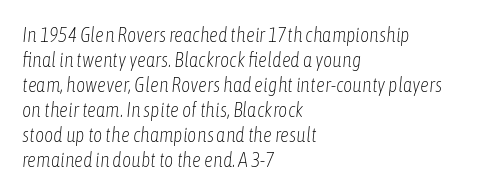
{"italic": "yes", "lean": "right", "slant_degrees": 6, "bold": "no", "underline": "no", "align": "left", "line_spacing": "normal", "line_spacing_ratio": 1.25, "letter_spacing": "normal", "letter_spacing_em": 0.0, "glyph_px": 20}
